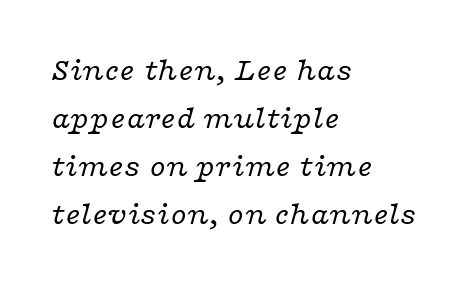
A quiet, ordinary-to-light weight characterises the typeface. Here the designer chose a conventional face with non-uniform glyph widths. Line starts are locked; line ends wander. Words float on clear page, feet unadorned. Characters are canted at an angle relative to the baseline's perpendicular. The passage shown stacks its lines at a standard gap.
